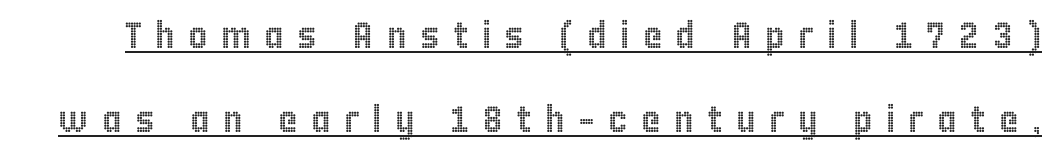
The image shows 37 px condensed type, upright; set loose line spacing (2.28x), unusually wide letter spacing (+0.36 em), underlined; a large x-height.
